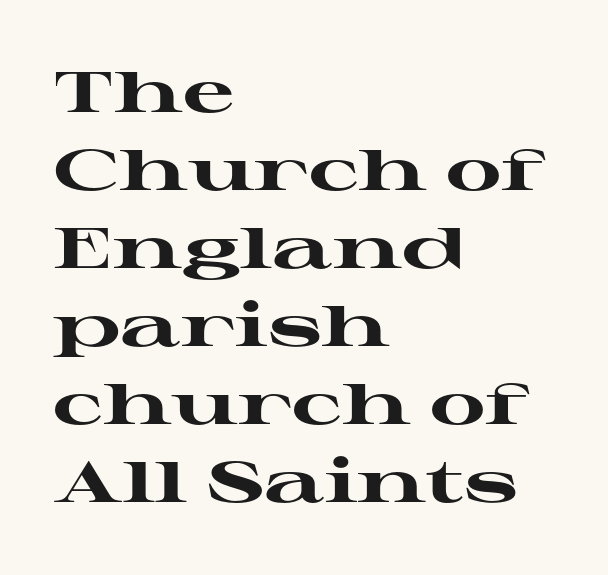
The image shows 57 px heavy, wide serif type, upright; set left-aligned, normal line spacing (1.37x), normal letter spacing, not underlined; high stroke contrast and a medium x-height.
